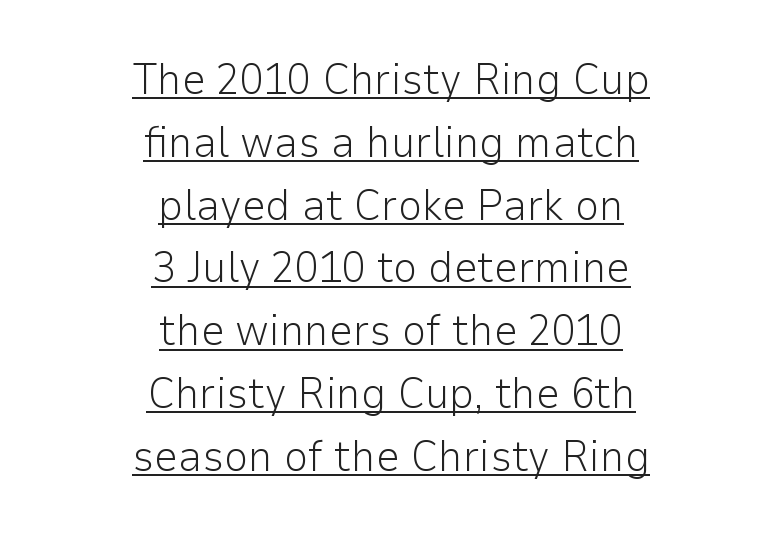
Spacing between characters is what you'd get straight out of the box. Spacing verdict: proportional, widths tailored to each character. Emphasis is given by a line drawn under the lettering. A sans-serif font was chosen for this passage.
